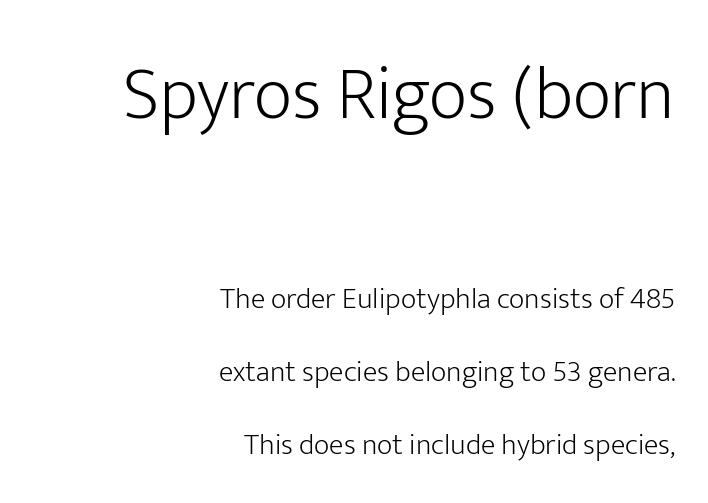
Note: larger setting up top, smaller setting below. One glance says open: line gaps are wider than usual. Every character sits straight up, as roman type does. The lines in this sample share a right terminus and differ only in where they begin.
